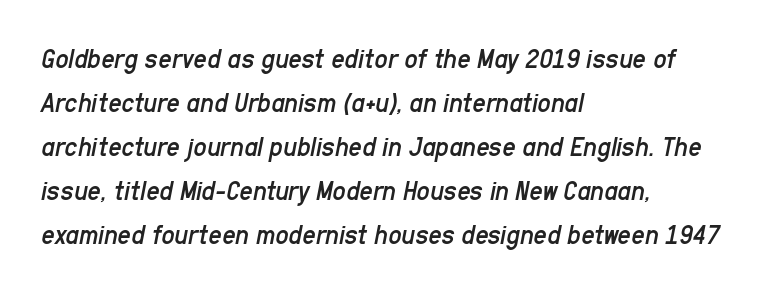
Leftover space on each line is placed entirely after the last word. Italic: yes, the glyphs are oblique. Letters have the restrained weight of plain body copy at most. The leading is moderate, giving the passage an even texture. Standard letterfit; no display-style spreading of the glyphs.
